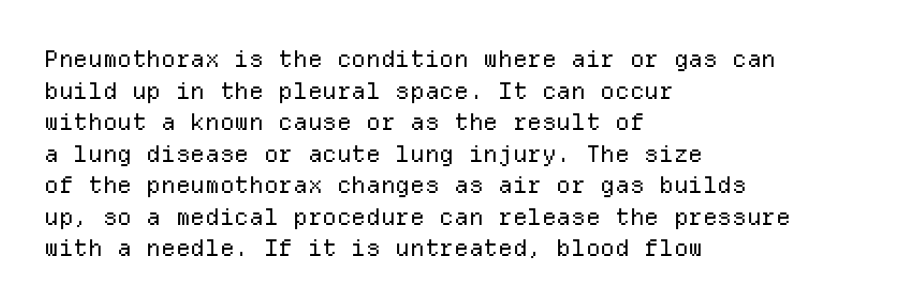
The image shows 23 px text type, upright; set left-aligned, normal line spacing (1.37x), normal letter spacing, not underlined.
